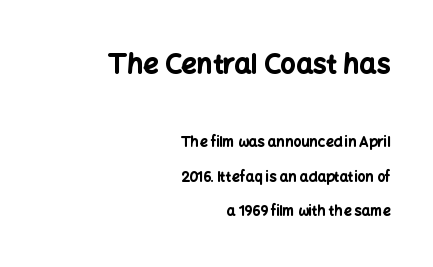
The image shows 27 px bold type, upright; set right-aligned, loose line spacing (2.44x), normal letter spacing, not underlined; the first (top) block is 1.93x larger.
